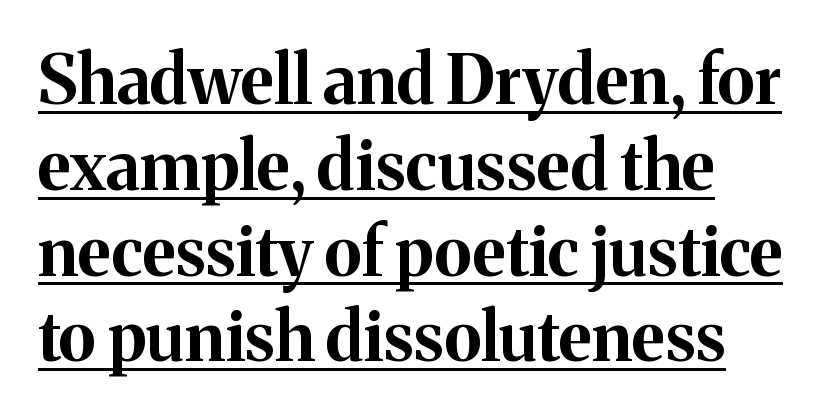
Is there much room between lines? A standard amount, neither cramped nor airy. Words appear dense and cohesive because spacing is normal. A continuous stroke trails under the words, as in a hyperlink. Each letter keeps its own natural width here, so spacing adapts to shape. Set as a true bold cut, around the 700 mark. The type family on display is of the serif kind.
